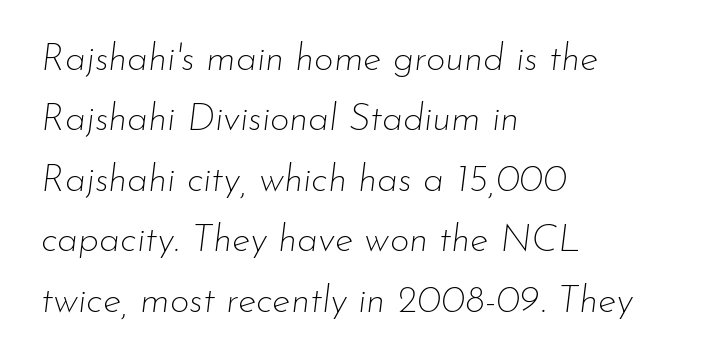
Q: Is the text bold? A: No.
Q: Is the text italic (slanted)? A: Yes, it leans right by about 7 degrees.
Q: Is the text underlined? A: No.
Q: How is the paragraph aligned? A: Left-aligned.
Q: Is the spacing between letters normal or unusually wide? A: Normal.
Q: Is the spacing between lines tight, normal or loose? A: Normal.
Q: Width (condensed, normal, or wide)? A: Normal.
Q: Stroke contrast? A: Low.
Q: x-height? A: Small.
Q: Monospaced? A: No.
